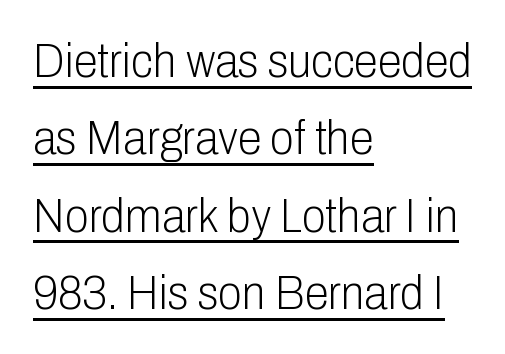
It's the straight-up-and-down kind of type. Stroke thickness stays within the range of a standard reading face or lighter. A sans-serif font was chosen for this passage. These lines are rendered in a variable-pitch font.
